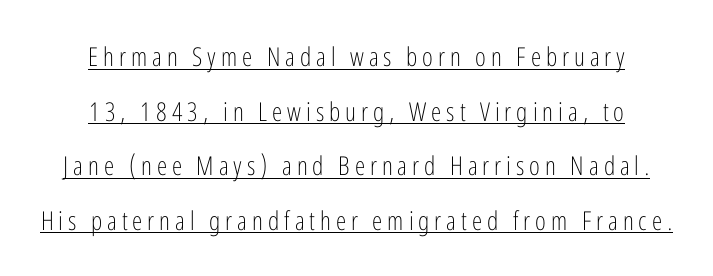
Q: Is the text bold? A: No.
Q: Is the text italic (slanted)? A: No, it is upright.
Q: Is the text underlined? A: Yes.
Q: How is the paragraph aligned? A: Centered.
Q: Is the spacing between lines tight, normal or loose? A: Loose.
